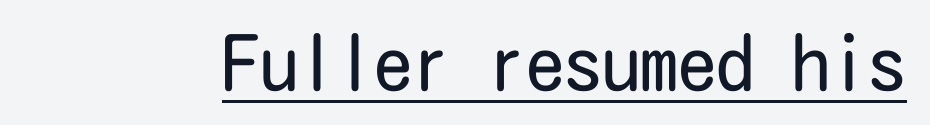
Q: Is the text bold? A: No.
Q: Is the text italic (slanted)? A: No, it is upright.
Q: Is the typeface a serif or a sans-serif typeface? A: Sans-serif.
Q: Is the text underlined? A: Yes.
Q: Is the spacing between letters normal or unusually wide? A: Normal.
Q: Width (condensed, normal, or wide)? A: Condensed.
Q: Stroke contrast? A: Low.
Q: x-height? A: Medium.
